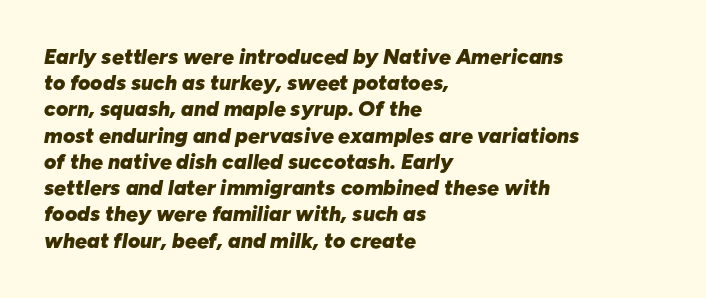
The image shows 21 px bold type, italic (leaning right); set left-aligned, normal line spacing (1.25x), normal letter spacing, not underlined.
